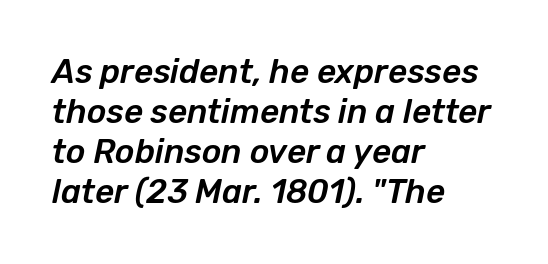
The rendering uses natural spacing where letterforms have individual widths. The face used here is rendered with its standard letterfit. If you drew a line through each stem, it would be angled. The string is rendered with underlining switched off. One-word summary of the alignment: left.
